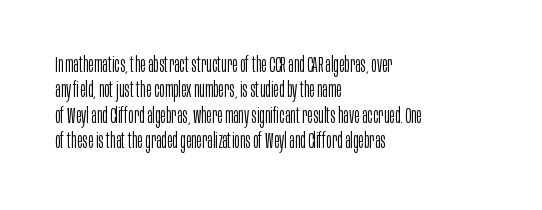
{"italic": "no", "bold": "no", "underline": "no", "align": "left", "line_spacing_ratio": 1.21, "letter_spacing": "normal", "letter_spacing_em": 0.0, "glyph_px": 21}
